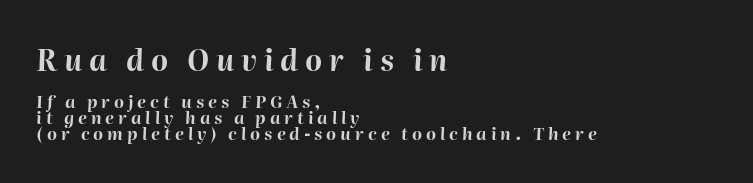
The image shows 29 px bold type, italic (leaning right); set left-aligned, tight line spacing (0.95x), unusually wide letter spacing (+0.23 em), not underlined; the first (top) block is 1.71x larger; high stroke contrast and a medium x-height.
